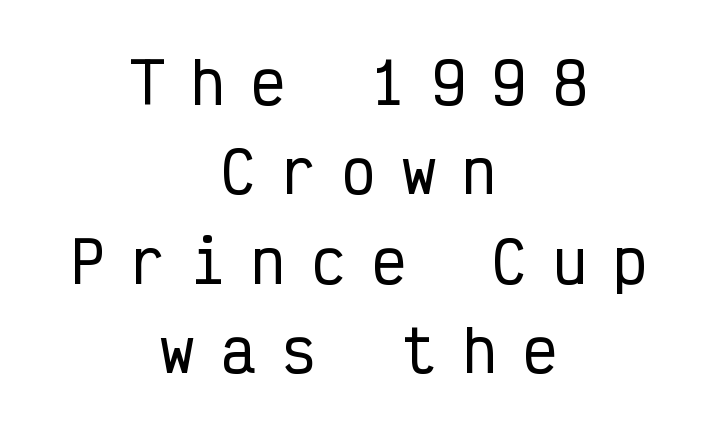
The image shows 57 px condensed sans-serif type, upright, monospaced; set centered, normal line spacing (1.57x), unusually wide letter spacing (+0.46 em), not underlined; low stroke contrast and a medium x-height.
